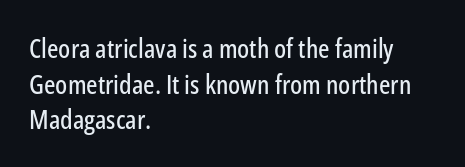
{"italic": "no", "underline": "no", "align": "left", "line_spacing": "normal", "line_spacing_ratio": 1.32, "letter_spacing": "normal", "letter_spacing_em": 0.0, "glyph_px": 27}
